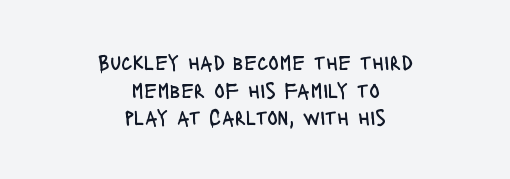
When letters stand straight like this, we call the style roman or upright. Every row of glyphs is offset so its center matches the block's center. The baseline area is clear. Glyph-to-glyph distance matches everyday printed text. Think standard paragraph weight, or any step lighter than that.
